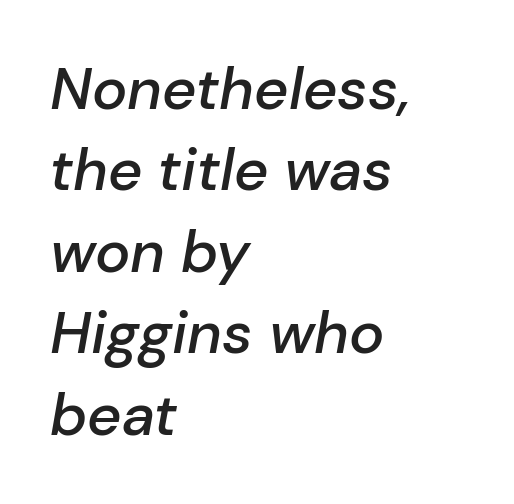
Italic: yes, the glyphs are oblique. Between one letter and the next there's only the usual sliver of space. The passage shown is semibold, sitting just below true bold. Think of a printed novel: that variable character pitch is what you see here.
